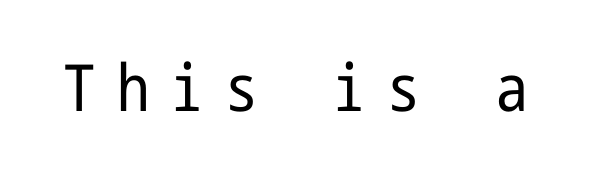
Q: Is the text bold? A: No.
Q: Is the text italic (slanted)? A: No, it is upright.
Q: Is the typeface a serif or a sans-serif typeface? A: Sans-serif.
Q: Is the text underlined? A: No.
Q: Is the spacing between letters normal or unusually wide? A: Unusually wide.
Q: Width (condensed, normal, or wide)? A: Condensed.
Q: Stroke contrast? A: Low.
Q: x-height? A: Medium.
